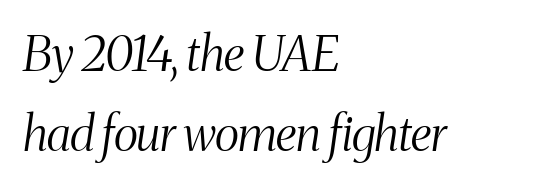
The image shows 48 px light, condensed serif type, italic (leaning right); set left-aligned, normal line spacing (1.67x), normal letter spacing, not underlined; medium stroke contrast and a medium x-height.
